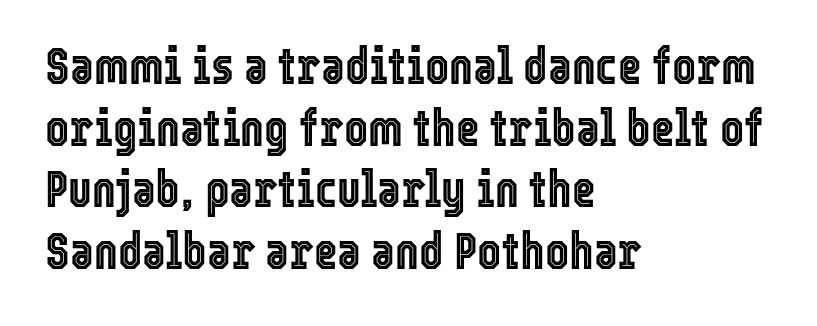
Q: Is the text italic (slanted)? A: No, it is upright.
Q: Is the text underlined? A: No.
Q: How is the paragraph aligned? A: Left-aligned.
Q: Is the spacing between letters normal or unusually wide? A: Normal.
Q: Width (condensed, normal, or wide)? A: Condensed.
Q: x-height? A: Medium.
Q: Monospaced? A: No.
